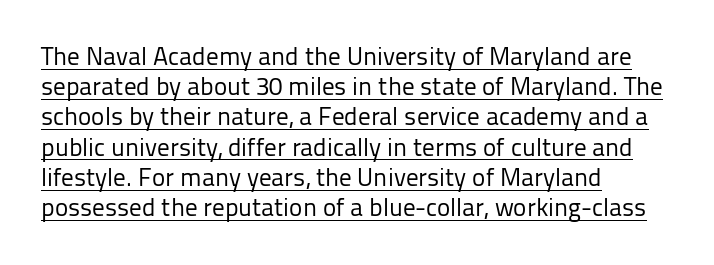
Vertical strokes here are truly vertical. Every word sits above its own underline. Vertical stems look standard width or narrower in stroke. The typesetter chose a ragged-right arrangement here. Spacing between characters is what you'd get straight out of the box.
